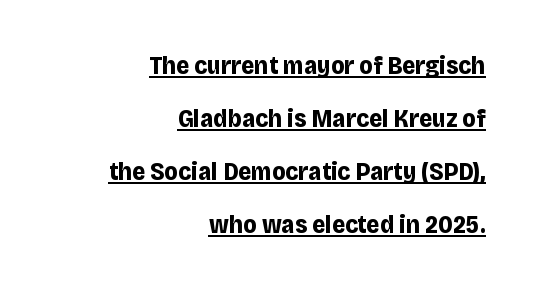
Q: Is the text bold? A: Yes.
Q: Is the text italic (slanted)? A: No, it is upright.
Q: Is the text underlined? A: Yes.
Q: How is the paragraph aligned? A: Right-aligned.
Q: Is the spacing between letters normal or unusually wide? A: Normal.
Q: Is the spacing between lines tight, normal or loose? A: Loose.
